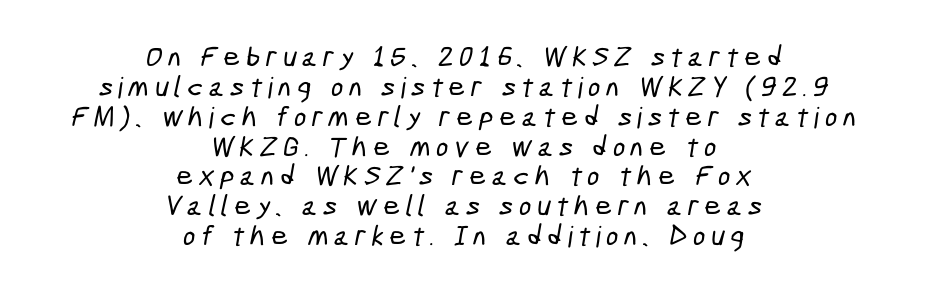
Q: Is the typeface a serif or a sans-serif typeface? A: Sans-serif.
Q: Is the text underlined? A: No.
Q: How is the paragraph aligned? A: Centered.
Q: Is the spacing between letters normal or unusually wide? A: Unusually wide.
Q: Is the spacing between lines tight, normal or loose? A: Tight.
Q: Width (condensed, normal, or wide)? A: Condensed.
Q: Stroke contrast? A: Low.
Q: x-height? A: Medium.
Q: Monospaced? A: No.
